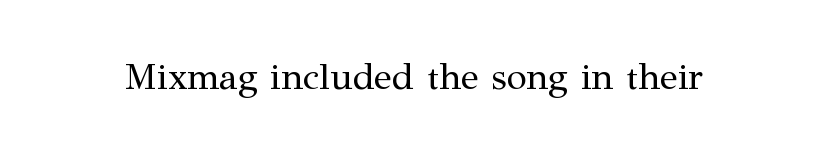
{"serif": "yes", "italic": "no", "bold": "no", "weight": "regular", "width": "normal", "stroke_contrast": "medium", "x_height": "medium", "monospaced": "no", "underline": "no", "letter_spacing": "normal", "letter_spacing_em": 0.0, "glyph_px": 37}
